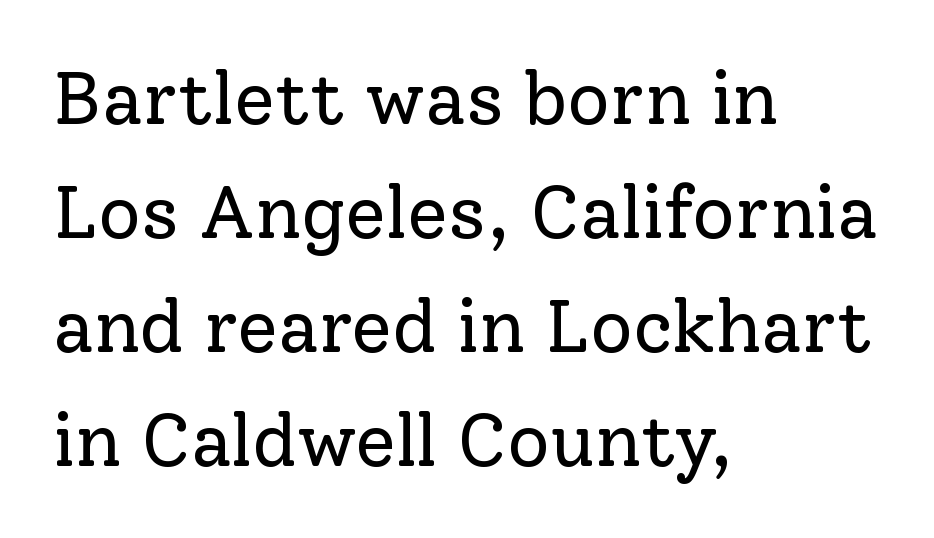
Q: Is the text bold? A: No.
Q: Is the text italic (slanted)? A: No, it is upright.
Q: Is the typeface a serif or a sans-serif typeface? A: Serif.
Q: Is the text underlined? A: No.
Q: How is the paragraph aligned? A: Left-aligned.
Q: Is the spacing between letters normal or unusually wide? A: Normal.
Q: Is the spacing between lines tight, normal or loose? A: Normal.
Q: Width (condensed, normal, or wide)? A: Normal.
Q: Stroke contrast? A: Low.
Q: x-height? A: Medium.
Q: Monospaced? A: No.
